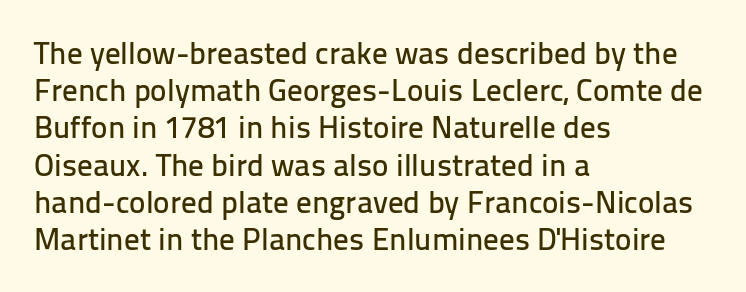
The image shows 31 px sans-serif type, upright; set left-aligned, line spacing 1.2x, normal letter spacing, not underlined; low stroke contrast and a medium x-height.
